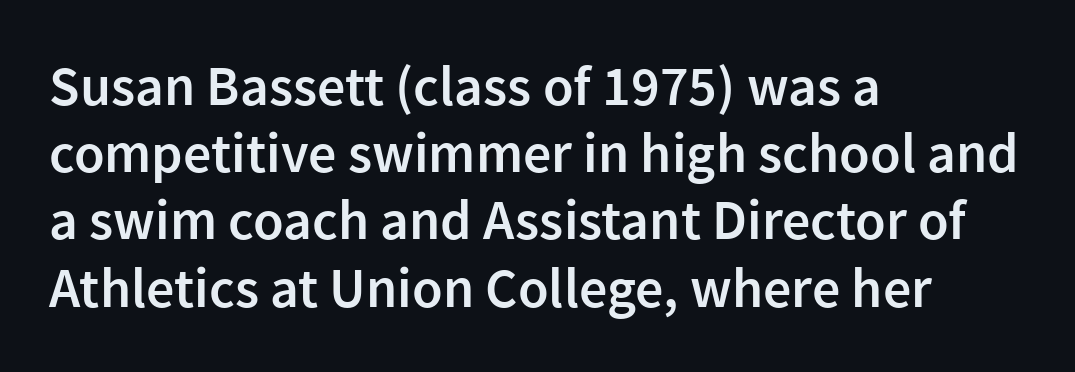
The image shows 56 px semibold sans-serif type, upright; set left-aligned, line spacing 1.2x, normal letter spacing, not underlined; low stroke contrast and a medium x-height.
